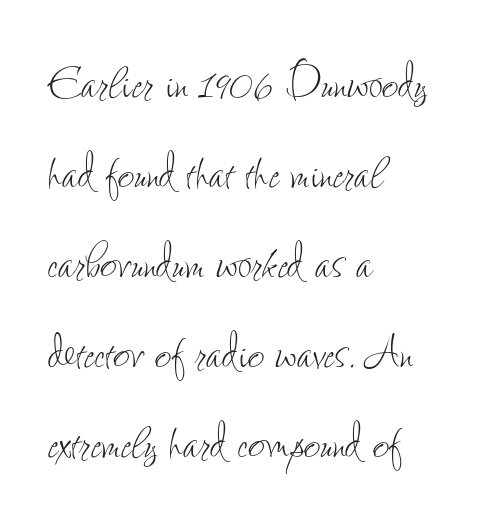
{"bold": "no", "weight": "thin", "width": "condensed", "stroke_contrast": "low", "x_height": "small", "monospaced": "no", "underline": "no", "align": "left", "line_spacing": "normal", "line_spacing_ratio": 1.55, "letter_spacing": "normal", "letter_spacing_em": 0.0, "glyph_px": 58}
